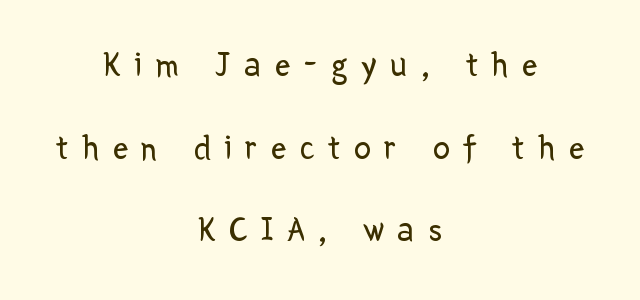
The image shows 34 px regular-weight sans-serif type, upright; set centered, loose line spacing (2.43x), unusually wide letter spacing (+0.4 em), not underlined; low stroke contrast and a medium x-height.
